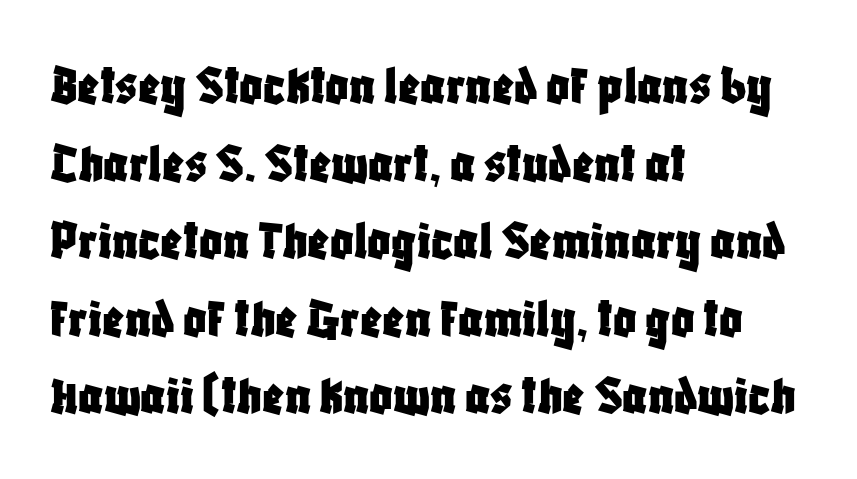
{"serif": "no", "italic": "no", "width": "condensed", "stroke_contrast": "low", "x_height": "large", "monospaced": "no", "underline": "no", "align": "left", "line_spacing": "normal", "line_spacing_ratio": 1.36, "letter_spacing": "normal", "letter_spacing_em": 0.0, "glyph_px": 57}
